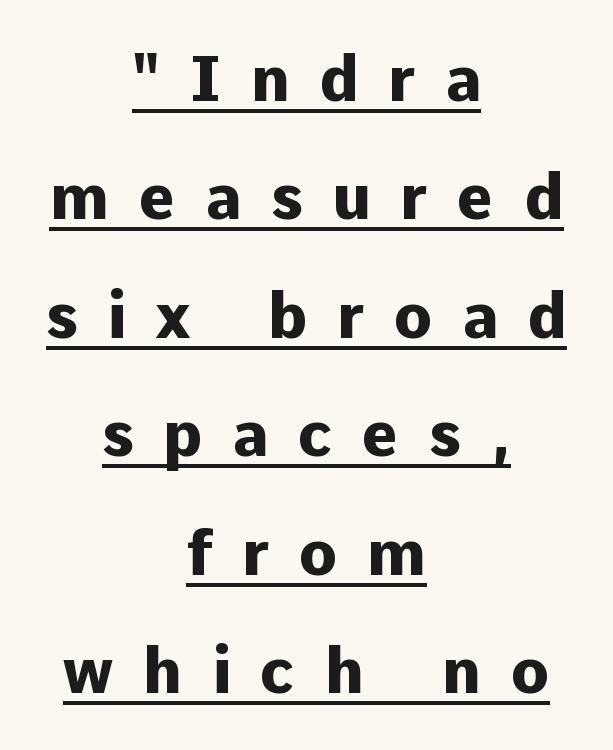
Q: Is the text bold? A: Yes.
Q: Is the text italic (slanted)? A: No, it is upright.
Q: Is the typeface a serif or a sans-serif typeface? A: Sans-serif.
Q: Is the text underlined? A: Yes.
Q: How is the paragraph aligned? A: Centered.
Q: Is the spacing between letters normal or unusually wide? A: Unusually wide.
Q: Width (condensed, normal, or wide)? A: Normal.
Q: Stroke contrast? A: Low.
Q: x-height? A: Medium.
Q: Monospaced? A: No.
